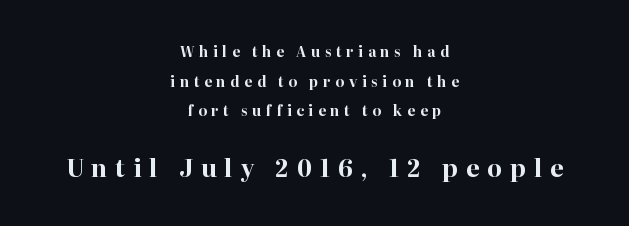
Q: Is the text bold? A: Yes.
Q: Is the text italic (slanted)? A: No, it is upright.
Q: Is the text underlined? A: No.
Q: How is the paragraph aligned? A: Centered.
Q: Is the spacing between letters normal or unusually wide? A: Unusually wide.
Q: Is the spacing between lines tight, normal or loose? A: Loose.
Q: Which block of text is set in a larger size, the first (top) or the second (bottom)? A: The second (bottom) one.
